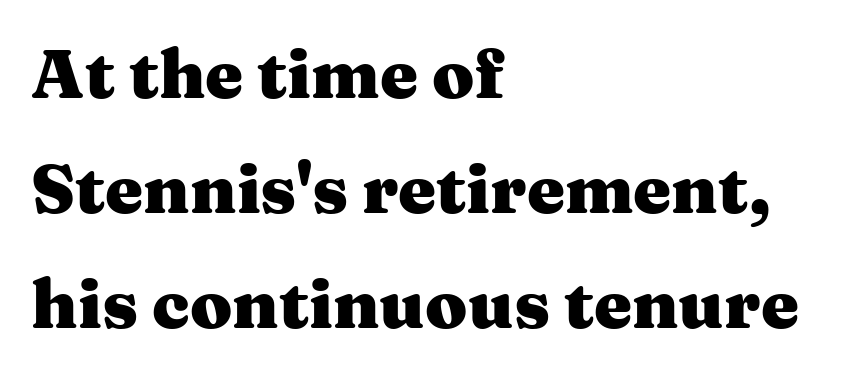
Heavy-handed strokes throughout: this text is bold. The lines are quadded left. Type without underlining. What's the leading like? Ordinary, nothing unusual.
